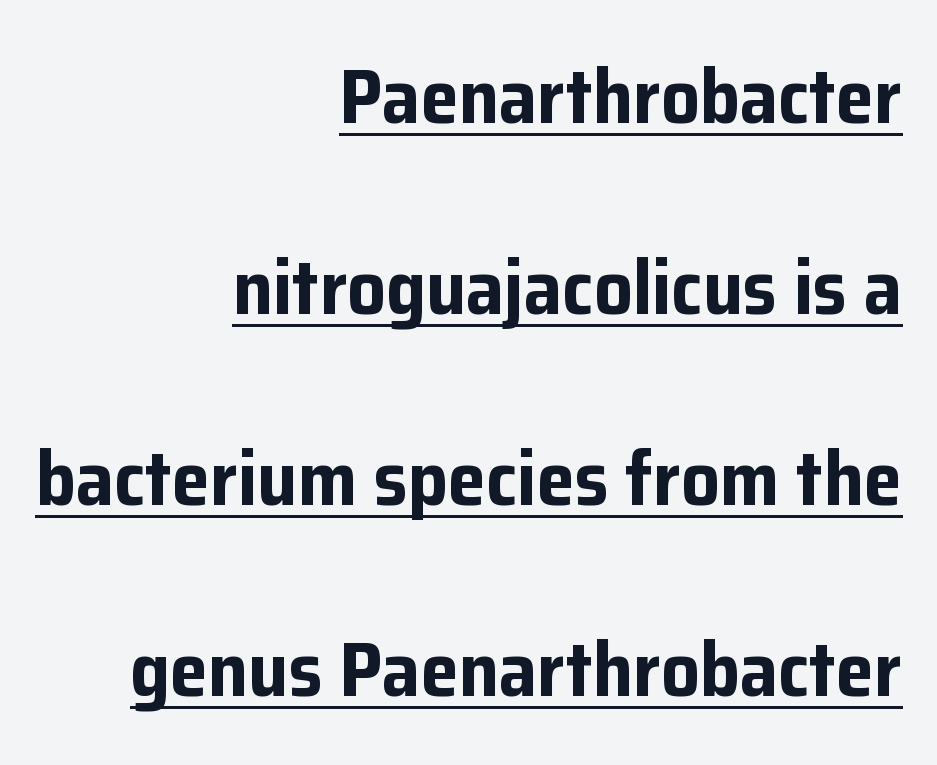
Q: Is the text bold? A: Yes.
Q: Is the text italic (slanted)? A: No, it is upright.
Q: Is the typeface a serif or a sans-serif typeface? A: Sans-serif.
Q: Is the text underlined? A: Yes.
Q: How is the paragraph aligned? A: Right-aligned.
Q: Is the spacing between letters normal or unusually wide? A: Normal.
Q: Is the spacing between lines tight, normal or loose? A: Loose.
Q: Width (condensed, normal, or wide)? A: Normal.
Q: Stroke contrast? A: Low.
Q: x-height? A: Medium.
Q: Monospaced? A: No.
